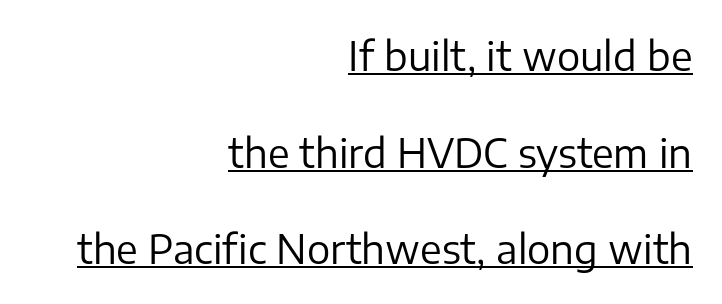
The image shows 39 px regular-weight sans-serif type, upright; set right-aligned, loose line spacing (2.48x), normal letter spacing, underlined; low stroke contrast and a medium x-height.
